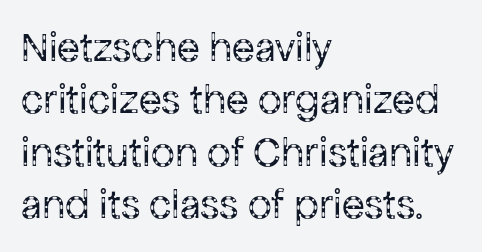
{"serif": "no", "italic": "no", "bold": "no", "weight": "regular", "width": "normal", "stroke_contrast": "low", "x_height": "medium", "monospaced": "no", "underline": "no", "align": "left", "line_spacing": "normal", "line_spacing_ratio": 1.25, "letter_spacing": "normal", "letter_spacing_em": 0.0, "glyph_px": 42}
